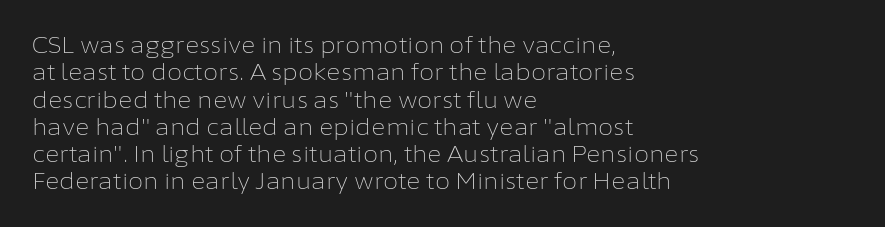
Q: Is the text bold? A: No.
Q: Is the text italic (slanted)? A: No, it is upright.
Q: Is the text underlined? A: No.
Q: How is the paragraph aligned? A: Left-aligned.
Q: Is the spacing between letters normal or unusually wide? A: Normal.
